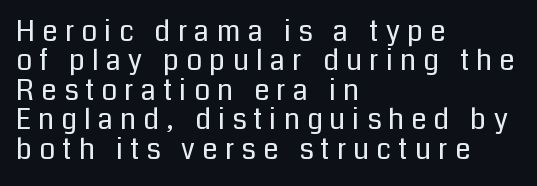
Q: Is the text bold? A: No.
Q: Is the text italic (slanted)? A: No, it is upright.
Q: Is the typeface a serif or a sans-serif typeface? A: Sans-serif.
Q: Is the text underlined? A: No.
Q: How is the paragraph aligned? A: Left-aligned.
Q: Is the spacing between letters normal or unusually wide? A: Unusually wide.
Q: Is the spacing between lines tight, normal or loose? A: Tight.
Q: Width (condensed, normal, or wide)? A: Normal.
Q: Stroke contrast? A: Low.
Q: x-height? A: Medium.
Q: Monospaced? A: No.
